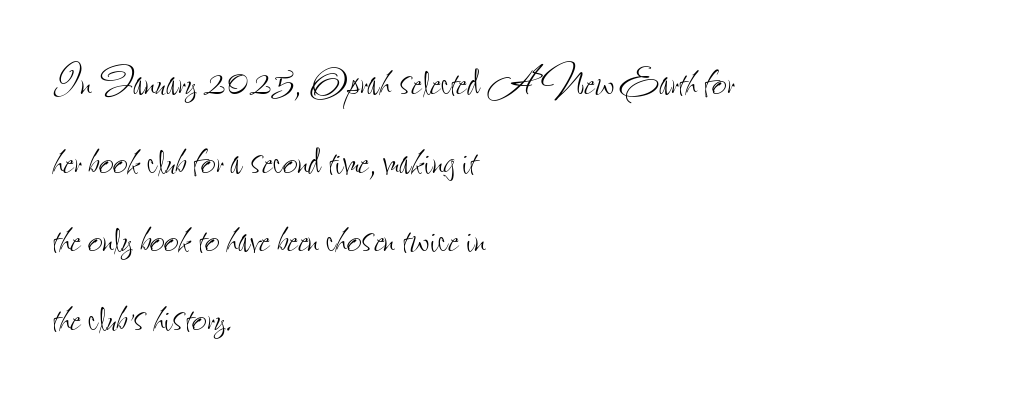
The image shows 52 px thin, condensed type; set left-aligned, normal line spacing (1.51x), normal letter spacing, not underlined; low stroke contrast and a small x-height.
